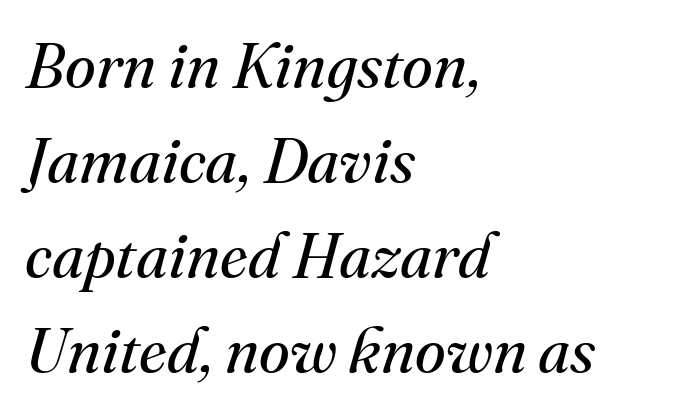
The image shows 63 px regular-weight serif type, italic (leaning right); set left-aligned, normal line spacing (1.51x), normal letter spacing, not underlined; medium stroke contrast and a small x-height.
